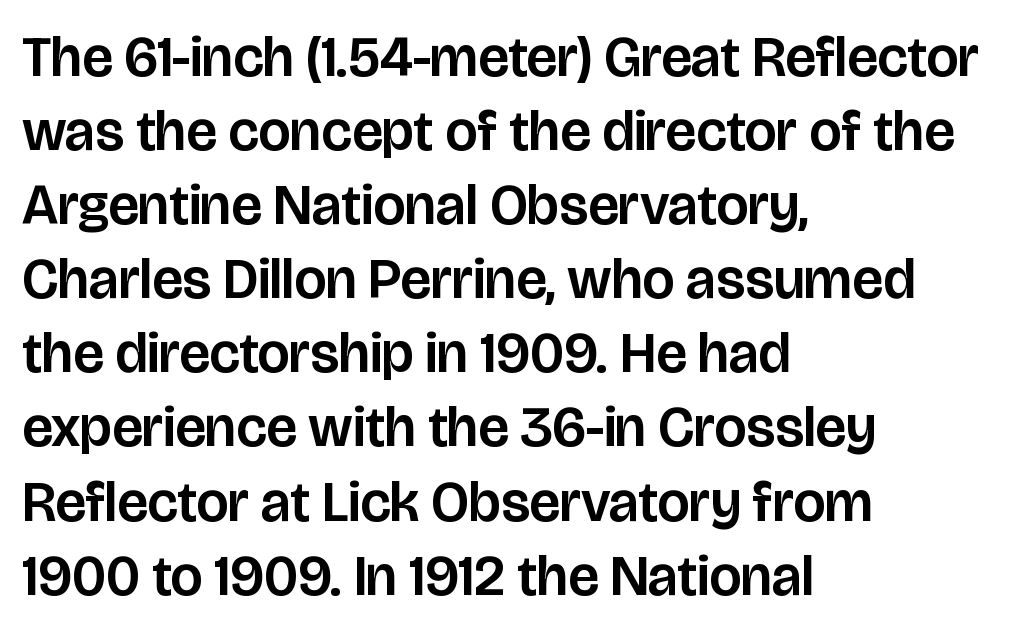
The image shows 57 px sans-serif type, upright; set left-aligned, normal line spacing (1.3x), normal letter spacing, not underlined; low stroke contrast and a large x-height.
